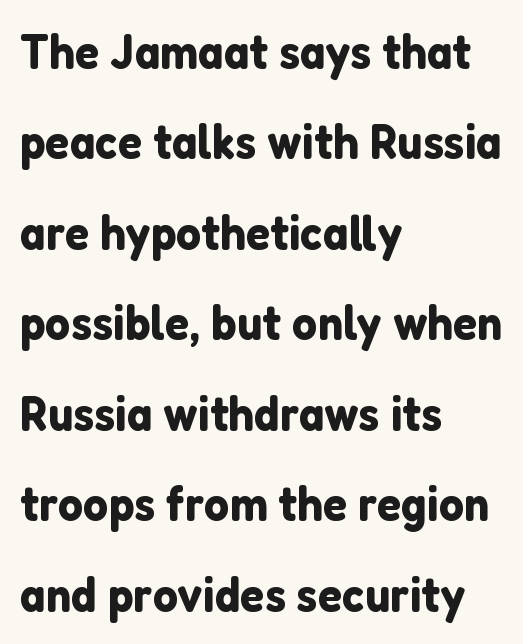
Does the lettering tilt? It doesn't — this is upright. Typographically, this falls in the sans-serif category. Underline: absent. Short note: letters normally spaced. Do the characters align in a grid? No, the font is proportional. Casual observation: everything's shoved over to the left.
